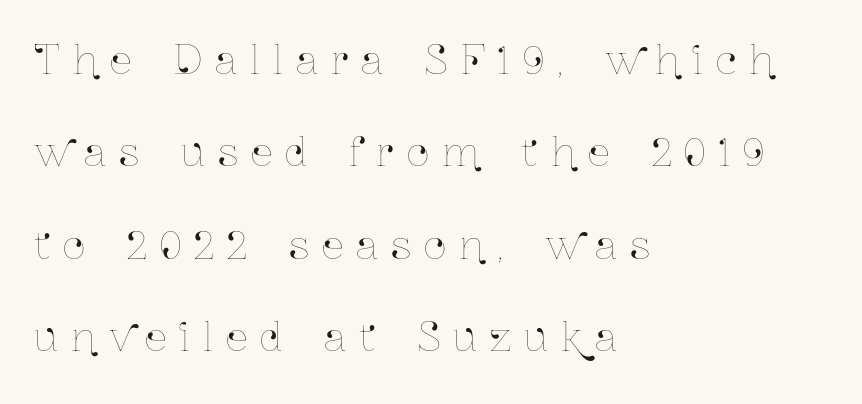
The rendering anchors every line to the left-hand side. A typesetter would mark this as roman, not italic. The space directly below the letters is spotless. Display-style spreading of the glyphs; the letterfit is very open.
